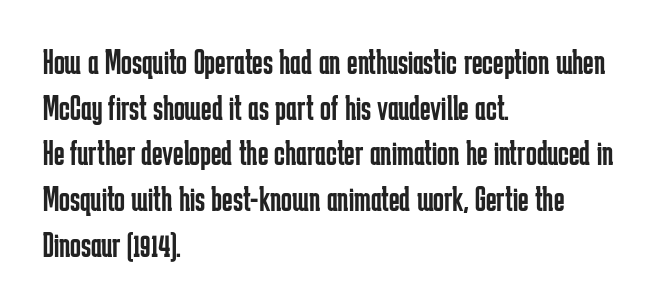
Q: Is the text bold? A: No.
Q: Is the text italic (slanted)? A: No, it is upright.
Q: Is the typeface a serif or a sans-serif typeface? A: Sans-serif.
Q: Is the text underlined? A: No.
Q: How is the paragraph aligned? A: Left-aligned.
Q: Is the spacing between letters normal or unusually wide? A: Normal.
Q: Is the spacing between lines tight, normal or loose? A: Normal.
Q: Width (condensed, normal, or wide)? A: Condensed.
Q: Stroke contrast? A: Low.
Q: x-height? A: Medium.
Q: Monospaced? A: No.
